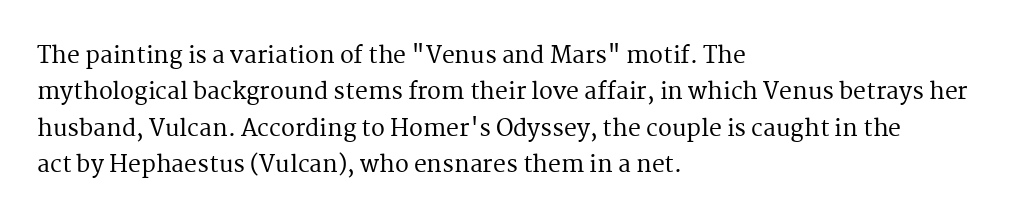
Style check: upright. Honestly, the letter spacing is just normal — you wouldn't notice it. Short and long lines alike share a common starting point at left. Any mark beneath the type? The region is blank. Interline gaps are of average width in this sample.
